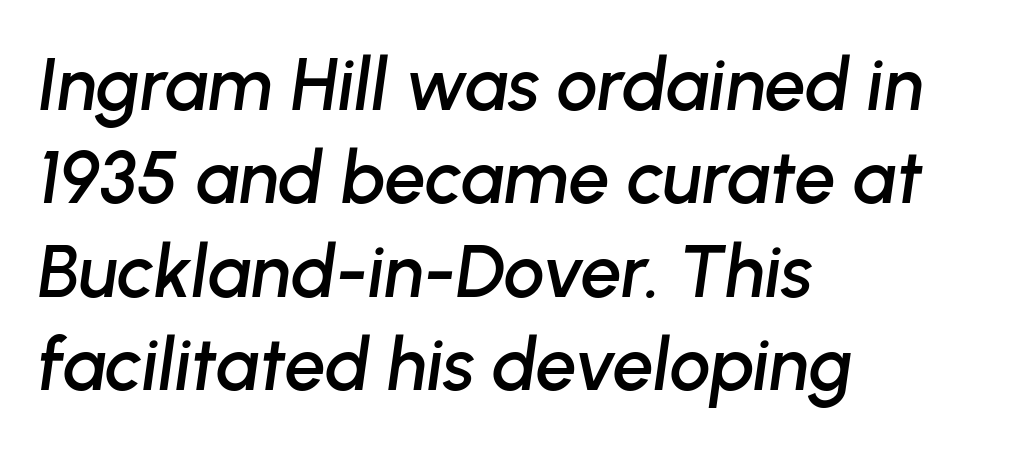
Q: Is the text italic (slanted)? A: Yes, it leans right by about 8 degrees.
Q: Is the text underlined? A: No.
Q: How is the paragraph aligned? A: Left-aligned.
Q: Is the spacing between letters normal or unusually wide? A: Normal.
Q: Is the spacing between lines tight, normal or loose? A: Normal.
Q: Width (condensed, normal, or wide)? A: Normal.
Q: Stroke contrast? A: Low.
Q: x-height? A: Medium.
Q: Monospaced? A: No.
